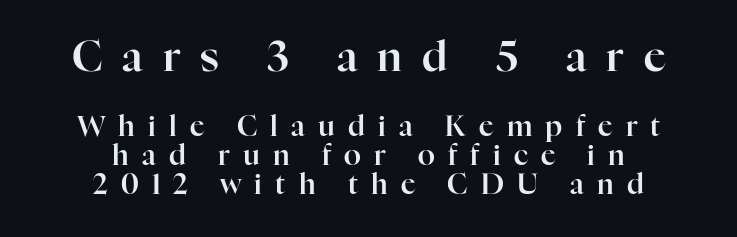
The emphasis by scale lands on block number one, above. Spacing verdict: proportional, widths tailored to each character. Underlining? Definitely not there. The axis of the letterforms is exactly vertical. Display-style spreading of the glyphs; the letterfit is very open. What kind of face is this? One with serifs.
